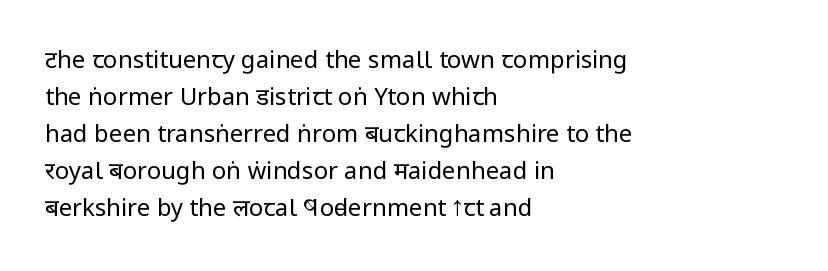
Vertical strokes here are truly vertical. Every row of glyphs begins at an identical x-position on the left. Between one letter and the next there's only the usual sliver of space. Only glyphs here, with clear space below each row.
